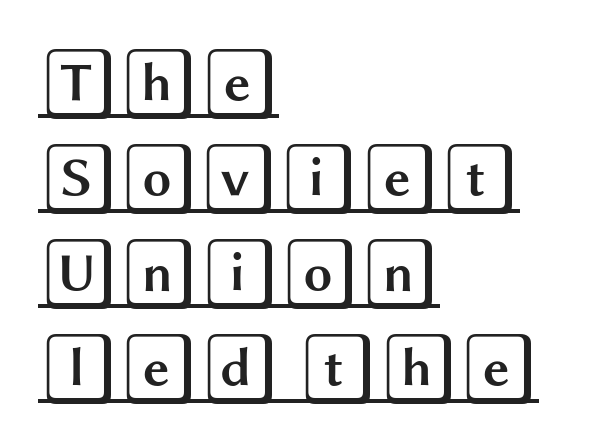
{"italic": "no", "width": "wide", "x_height": "large", "underline": "yes", "align": "left", "line_spacing": "normal", "line_spacing_ratio": 1.3, "letter_spacing": "normal", "letter_spacing_em": 0.0, "glyph_px": 73}
